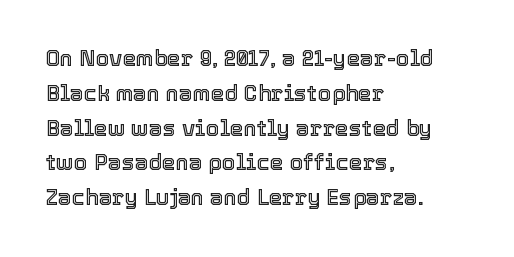
The letters stand straight up with perfectly vertical stems. The strip under each line holds only bare page. Each new line begins a customary step beneath the previous one. Inter-character spacing is left at the font's built-in metrics. The paragraph shown leans on its left margin.
